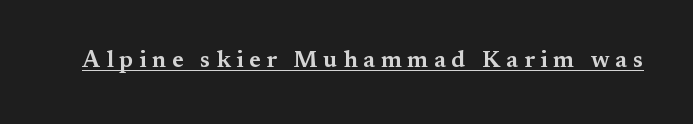
Style check: upright. A rule runs beneath these lines of type. How are the letters spaced? Widely, with obvious added tracking.
